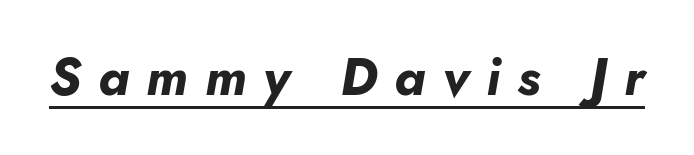
{"italic": "yes", "lean": "right", "slant_degrees": 10, "bold": "yes", "weight": "bold", "width": "normal", "stroke_contrast": "low", "x_height": "small", "monospaced": "no", "underline": "yes", "letter_spacing": "wide", "letter_spacing_em": 0.33, "glyph_px": 52}
